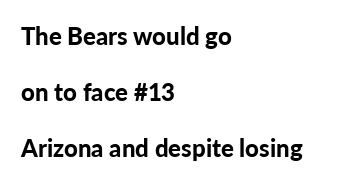
These lines carry a lot of weight — the face is fully bold. Line starts are locked; line ends wander. These lines keep a tight, regular rhythm from letter to letter. Italic? Not at all — the glyphs are vertical.
